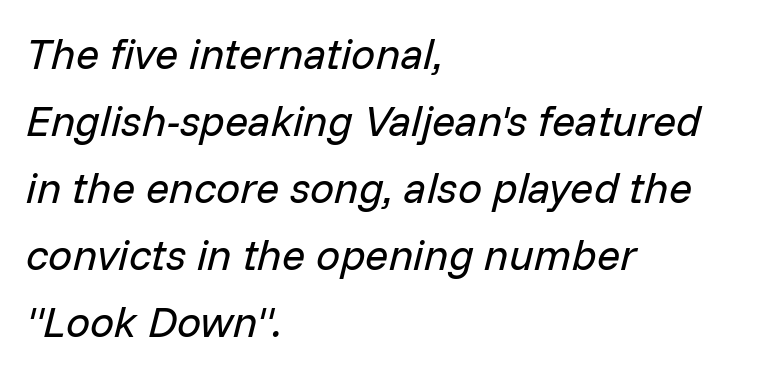
The image shows 43 px regular-weight type, italic (leaning right); set left-aligned, normal line spacing (1.56x), normal letter spacing, not underlined; low stroke contrast and a medium x-height.
